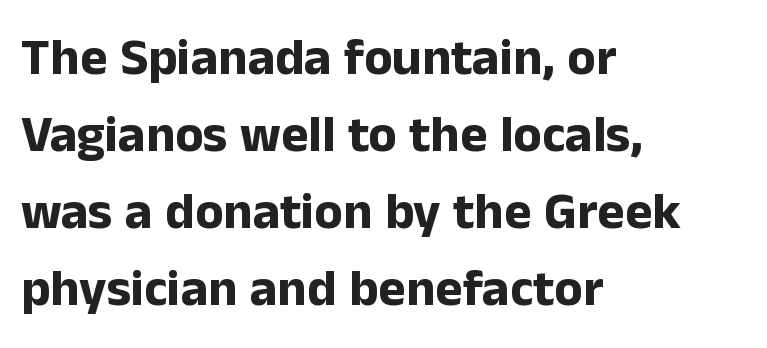
The image shows 52 px bold sans-serif type, upright; set left-aligned, normal line spacing (1.48x), normal letter spacing, not underlined; low stroke contrast and a medium x-height.
